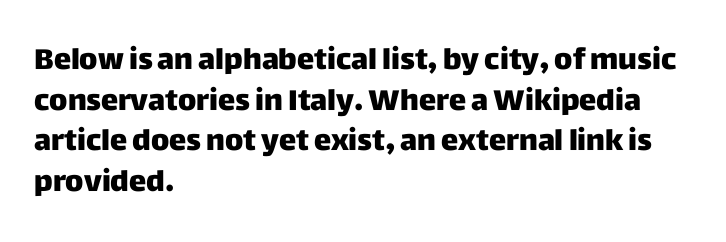
The typography opts for an upright posture over an oblique one. These lines are rendered in a variable-pitch font. Vertically, the passage feels balanced, rows spaced as you'd expect. No word sits above an underline. A classic flush-left, rag-right setting is used for this passage.
